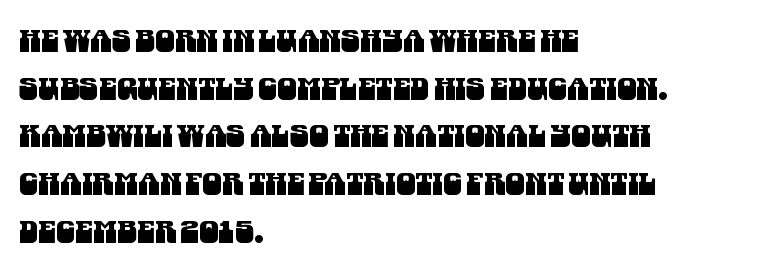
{"serif": "no", "width": "condensed", "stroke_contrast": "medium", "x_height": "large", "monospaced": "no", "underline": "no", "align": "left", "line_spacing": "normal", "line_spacing_ratio": 1.54, "letter_spacing": "normal", "letter_spacing_em": 0.0, "glyph_px": 31}
